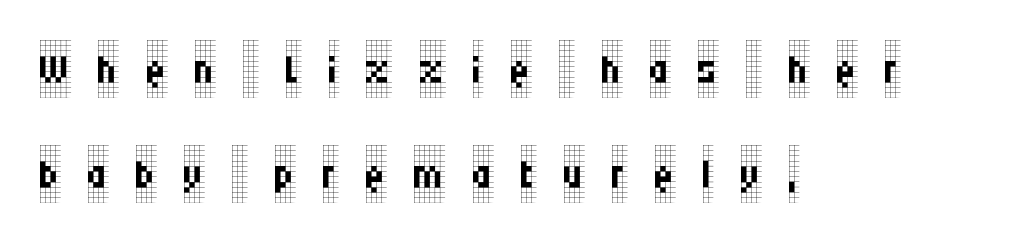
Line starts are locked; line ends wander. What kind of face is this? One with serifs. Caption: face not bold, strokes unweighted. Just letters on the line, the space beneath them empty. This rendering widens character spacing well past its baseline value. Style check: upright.
